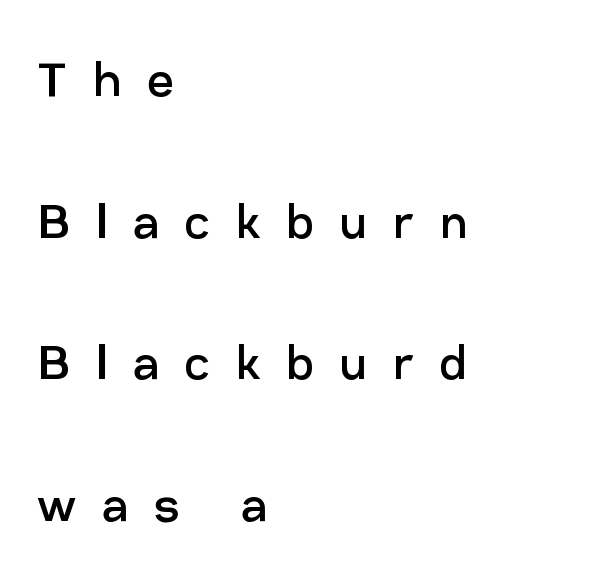
Q: Is the text bold? A: No.
Q: Is the text italic (slanted)? A: No, it is upright.
Q: Is the typeface a serif or a sans-serif typeface? A: Sans-serif.
Q: Is the text underlined? A: No.
Q: How is the paragraph aligned? A: Left-aligned.
Q: Is the spacing between letters normal or unusually wide? A: Unusually wide.
Q: Is the spacing between lines tight, normal or loose? A: Loose.
Q: Width (condensed, normal, or wide)? A: Normal.
Q: Stroke contrast? A: Low.
Q: x-height? A: Medium.
Q: Monospaced? A: No.
